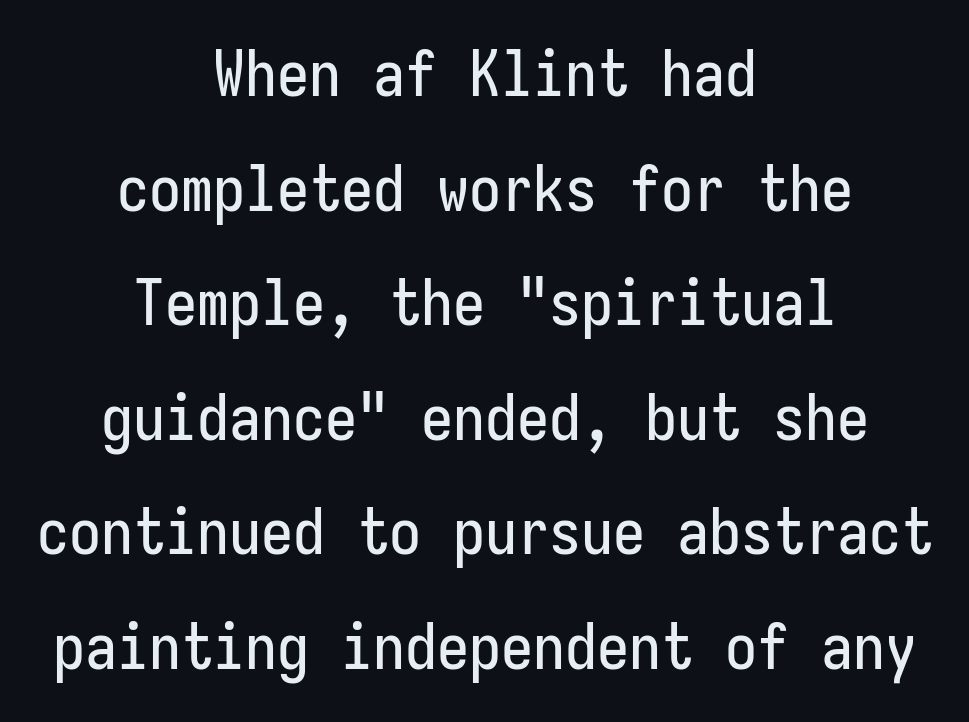
Bare-footed words on every line. Observe the absence of serifs on each vertical stroke in this sample. Notice how the stems are strictly vertical — no italics here. The rag falls on both sides of this text block equally.
